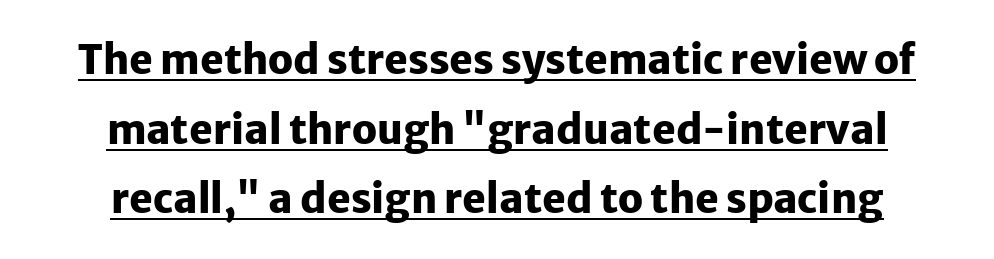
Teacher's note: observe the equal gaps on both sides — that is centered alignment. Glyph-to-glyph distance matches everyday printed text. The characters look thick and weighty, a clear bold. The words here are underlined.
